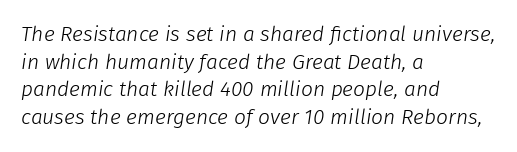
Notice how the passage keeps a crisp vertical edge on the left only. Inter-character spacing is left at the font's built-in metrics. Plain, unruled lines of type. The letterforms sit at book weight or below.
